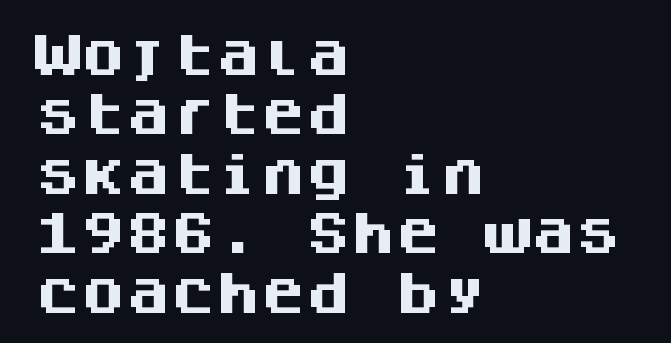
{"serif": "no", "italic": "no", "bold": "yes", "weight": "heavy", "width": "normal", "stroke_contrast": "medium", "x_height": "large", "monospaced": "yes", "underline": "no", "align": "left", "line_spacing": "normal", "line_spacing_ratio": 1.32, "letter_spacing": "normal", "letter_spacing_em": 0.0, "glyph_px": 45}
